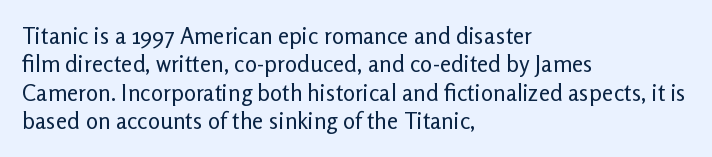
The image shows 23 px text type, upright; set left-aligned, line spacing 1.23x, normal letter spacing, not underlined.
